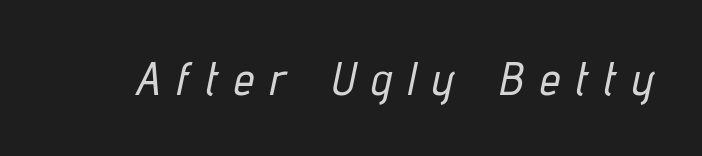
Character widths vary here, with narrow letters taking less room than wide ones. The typography opts for an oblique posture over an upright one. You could only call the tracking loose — the letters float apart. The glyphs are unaccompanied by any horizontal stroke below them.
